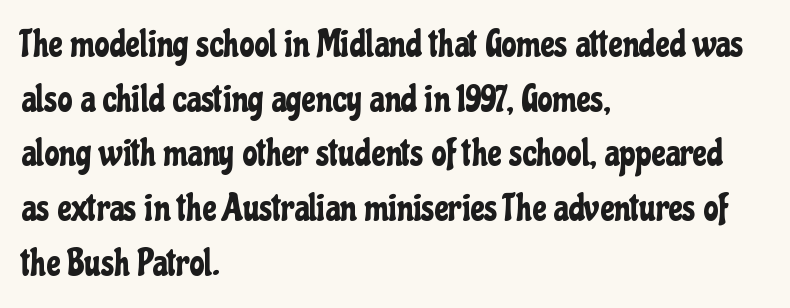
The space beneath each line is pristine and unruled. A typesetter would call this proportional, since set widths differ per character. The letterforms sit shoulder to shoulder at normal distance. Nope, no serifs anywhere on these letters. Students, observe: this is what conventionally led text looks like.
